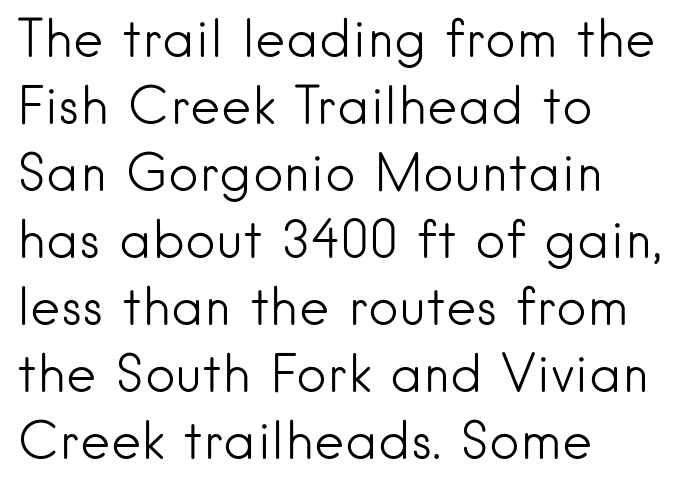
The image shows 52 px light sans-serif type, upright; set left-aligned, normal line spacing (1.29x), normal letter spacing, not underlined; low stroke contrast and a small x-height.
